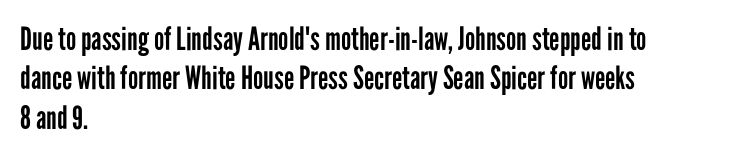
{"serif": "no", "italic": "no", "bold": "no", "weight": "regular", "width": "condensed", "stroke_contrast": "low", "x_height": "medium", "monospaced": "no", "underline": "no", "align": "left", "line_spacing_ratio": 1.23, "letter_spacing": "normal", "letter_spacing_em": 0.0, "glyph_px": 32}
